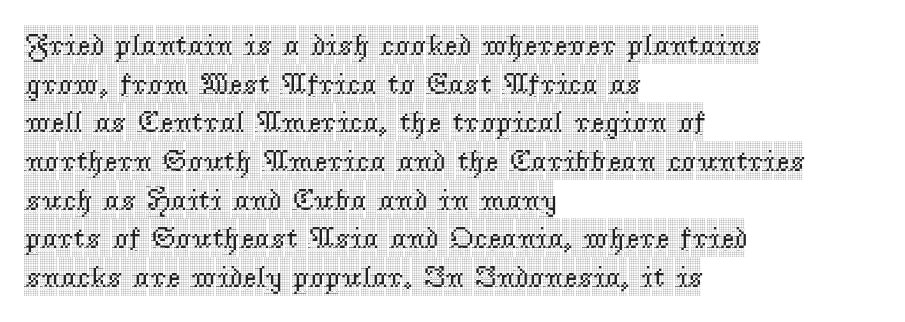
Note the varied advance widths — an 'i' is clearly narrower than an 'm'. Observe the serifs anchoring each vertical stroke in this sample. The face used here is rendered with its standard letterfit. Lines of text with bare space underneath. Caption: multi-line text, flush left, ragged right.
